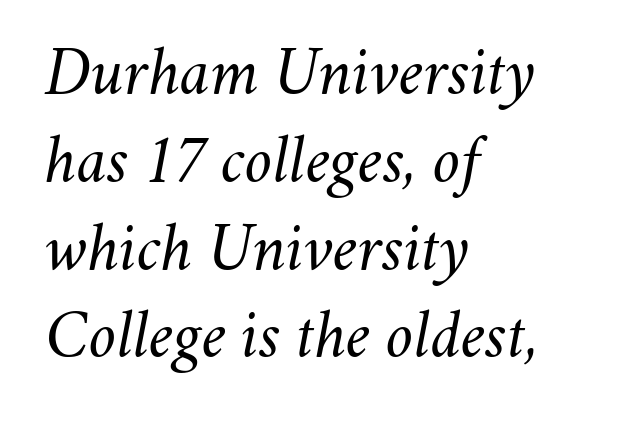
There is no visible air inserted between adjacent glyphs. A classic flush-left, rag-right setting is used for this passage. Heaviness? Minimal to ordinary, like unemphasized prose. The block of text has a typical density, with ordinary space between rows. Check the space under the baseline: it is left empty.
